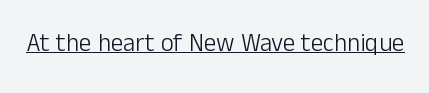
Q: Is the text bold? A: No.
Q: Is the text italic (slanted)? A: No, it is upright.
Q: Is the text underlined? A: Yes.
Q: Is the spacing between letters normal or unusually wide? A: Normal.
